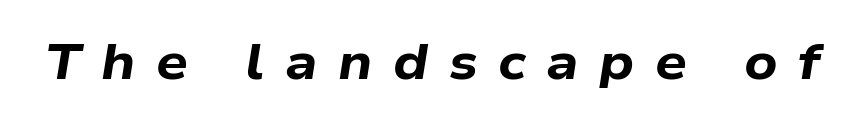
Q: Is the text bold? A: Yes.
Q: Is the text italic (slanted)? A: Yes, it leans right by about 9 degrees.
Q: Is the text underlined? A: No.
Q: Is the spacing between letters normal or unusually wide? A: Unusually wide.
Q: Width (condensed, normal, or wide)? A: Wide.
Q: Stroke contrast? A: Low.
Q: x-height? A: Medium.
Q: Monospaced? A: No.
